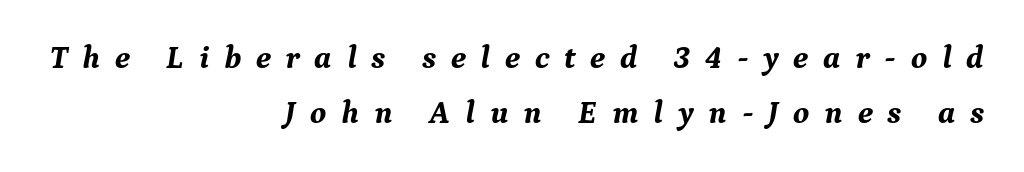
Q: Is the text bold? A: Yes.
Q: Is the text italic (slanted)? A: Yes, it leans right by about 9 degrees.
Q: Is the typeface a serif or a sans-serif typeface? A: Serif.
Q: Is the text underlined? A: No.
Q: How is the paragraph aligned? A: Right-aligned.
Q: Is the spacing between letters normal or unusually wide? A: Unusually wide.
Q: Width (condensed, normal, or wide)? A: Normal.
Q: Stroke contrast? A: Medium.
Q: x-height? A: Medium.
Q: Monospaced? A: No.
